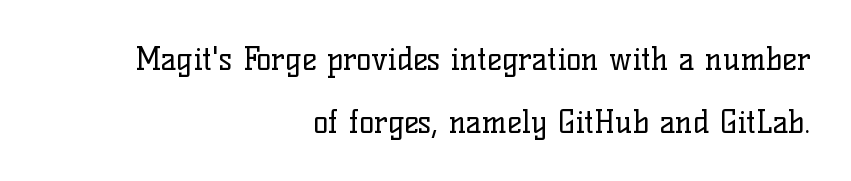
Q: Is the text bold? A: No.
Q: Is the text italic (slanted)? A: No, it is upright.
Q: Is the typeface a serif or a sans-serif typeface? A: Serif.
Q: Is the text underlined? A: No.
Q: How is the paragraph aligned? A: Right-aligned.
Q: Is the spacing between letters normal or unusually wide? A: Normal.
Q: Is the spacing between lines tight, normal or loose? A: Loose.
Q: Width (condensed, normal, or wide)? A: Normal.
Q: Stroke contrast? A: Low.
Q: x-height? A: Medium.
Q: Monospaced? A: No.
